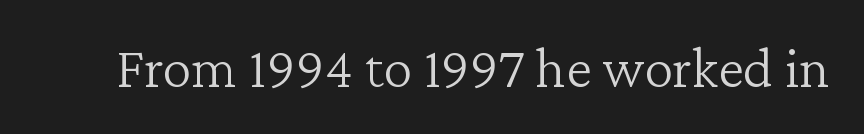
The face used here is seriffed, in the tradition of book romans. Unlike italic type, these characters show no tilt at all. No word sits above an underline. Students, note that the glyphs here touch the page at normal intervals.
